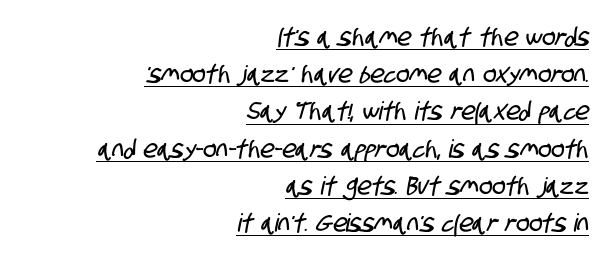
The image shows 25 px text type; set right-aligned, normal line spacing (1.49x), normal letter spacing, underlined.
